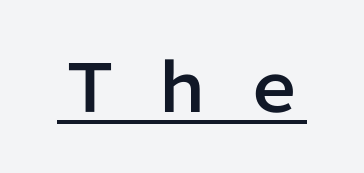
{"serif": "no", "italic": "no", "width": "normal", "stroke_contrast": "low", "x_height": "medium", "monospaced": "no", "underline": "yes", "letter_spacing": "wide", "letter_spacing_em": 0.39, "glyph_px": 66}
